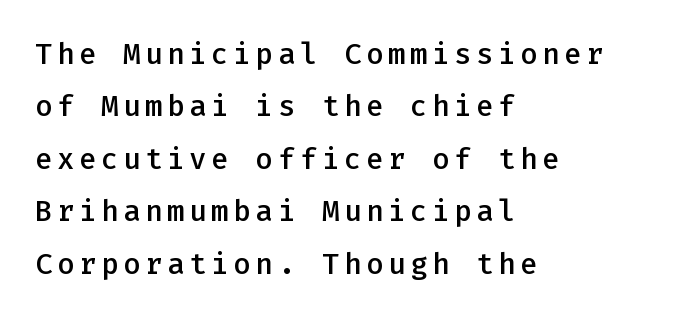
Stroke thickness is moderately raised; the sample reads as semibold. If you drew a line through each stem, it would be perfectly vertical. A clean baseline with only descenders dipping below it. Font category for this specimen: sans-serif. Think of a typewriter: that constant character pitch is what you see here.
